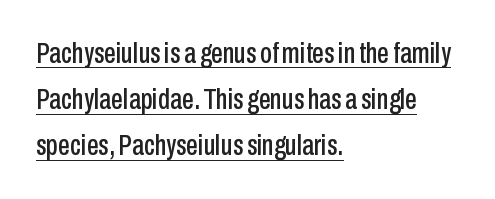
Q: Is the text italic (slanted)? A: No, it is upright.
Q: Is the typeface a serif or a sans-serif typeface? A: Sans-serif.
Q: Is the text underlined? A: Yes.
Q: How is the paragraph aligned? A: Left-aligned.
Q: Is the spacing between letters normal or unusually wide? A: Normal.
Q: Is the spacing between lines tight, normal or loose? A: Normal.
Q: Width (condensed, normal, or wide)? A: Condensed.
Q: Stroke contrast? A: Low.
Q: x-height? A: Medium.
Q: Monospaced? A: No.
